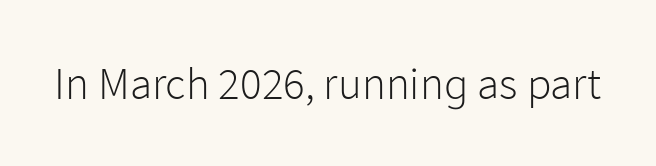
{"serif": "no", "italic": "no", "bold": "no", "weight": "light", "width": "normal", "stroke_contrast": "low", "x_height": "medium", "monospaced": "no", "underline": "no", "letter_spacing": "normal", "letter_spacing_em": 0.0, "glyph_px": 45}
